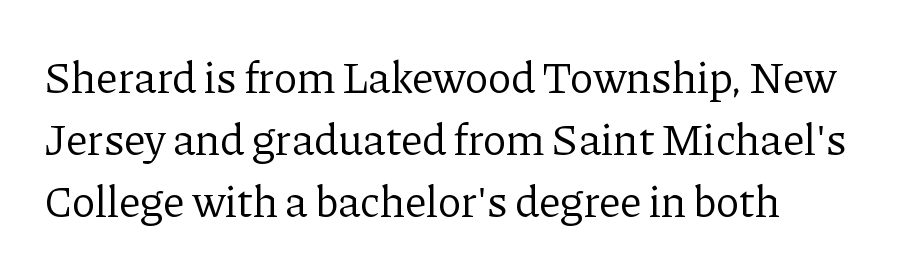
{"serif": "yes", "italic": "no", "bold": "no", "weight": "regular", "width": "normal", "stroke_contrast": "low", "x_height": "medium", "monospaced": "no", "underline": "no", "align": "left", "line_spacing": "normal", "line_spacing_ratio": 1.41, "letter_spacing": "normal", "letter_spacing_em": 0.0, "glyph_px": 44}
